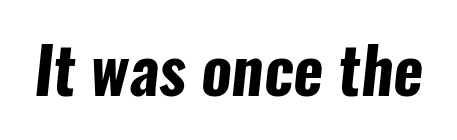
{"serif": "no", "bold": "yes", "weight": "bold", "width": "condensed", "stroke_contrast": "low", "x_height": "medium", "monospaced": "no", "underline": "no", "letter_spacing": "normal", "letter_spacing_em": 0.0, "glyph_px": 64}
